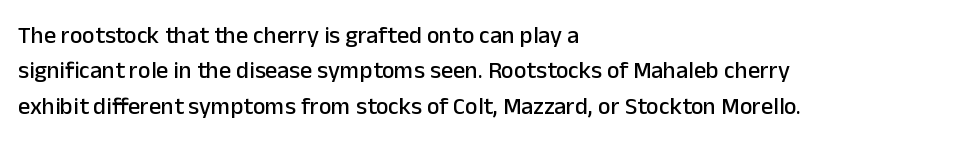
Q: Is the text italic (slanted)? A: No, it is upright.
Q: Is the text underlined? A: No.
Q: How is the paragraph aligned? A: Left-aligned.
Q: Is the spacing between letters normal or unusually wide? A: Normal.
Q: Is the spacing between lines tight, normal or loose? A: Normal.
